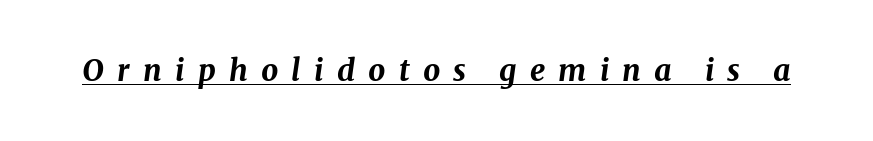
Q: Is the text bold? A: Yes.
Q: Is the text italic (slanted)? A: Yes, it leans right by about 8 degrees.
Q: Is the text underlined? A: Yes.
Q: Is the spacing between letters normal or unusually wide? A: Unusually wide.
Q: Width (condensed, normal, or wide)? A: Normal.
Q: Stroke contrast? A: Medium.
Q: x-height? A: Medium.
Q: Monospaced? A: No.
